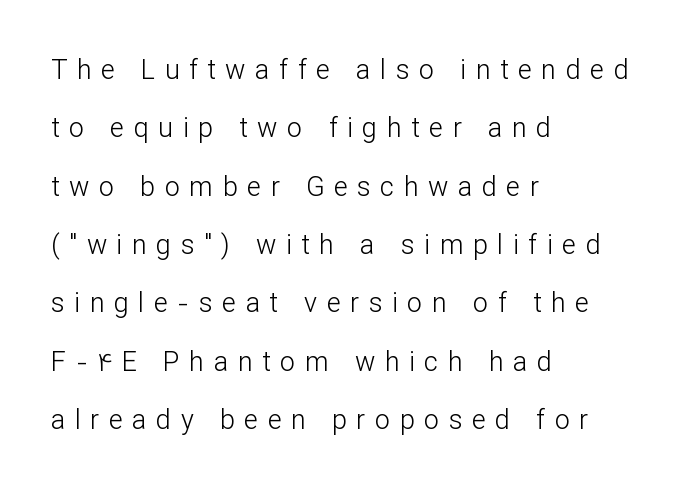
The image shows 27 px text type, upright; set left-aligned, loose line spacing (2.16x), unusually wide letter spacing (+0.35 em), not underlined.
